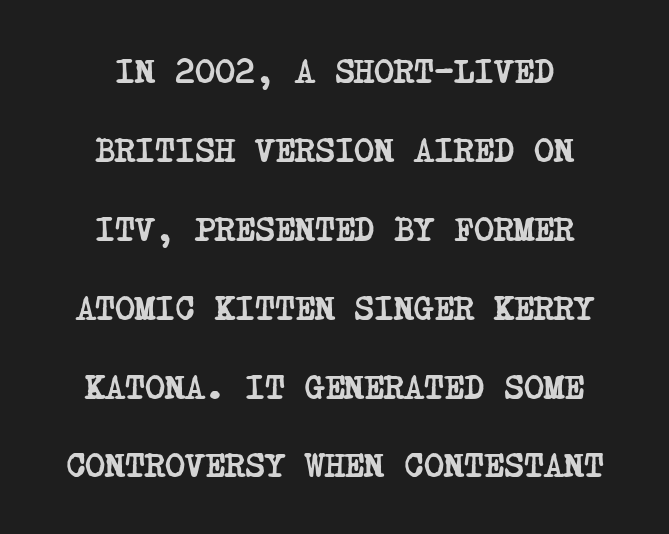
The image shows 34 px semibold, condensed serif type; set centered, loose line spacing (2.32x), normal letter spacing, not underlined; low stroke contrast and a large x-height.
